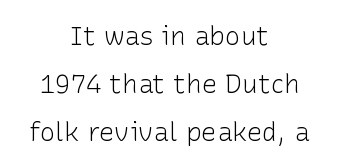
The image shows 26 px text type, upright; set centered, line spacing 1.84x, normal letter spacing, not underlined.
